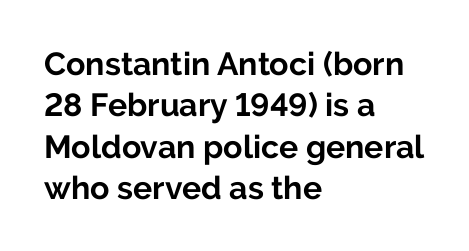
Q: Is the text bold? A: Yes.
Q: Is the text italic (slanted)? A: No, it is upright.
Q: Is the typeface a serif or a sans-serif typeface? A: Sans-serif.
Q: Is the text underlined? A: No.
Q: How is the paragraph aligned? A: Left-aligned.
Q: Is the spacing between letters normal or unusually wide? A: Normal.
Q: Is the spacing between lines tight, normal or loose? A: Normal.
Q: Width (condensed, normal, or wide)? A: Normal.
Q: Stroke contrast? A: Low.
Q: x-height? A: Medium.
Q: Monospaced? A: No.
